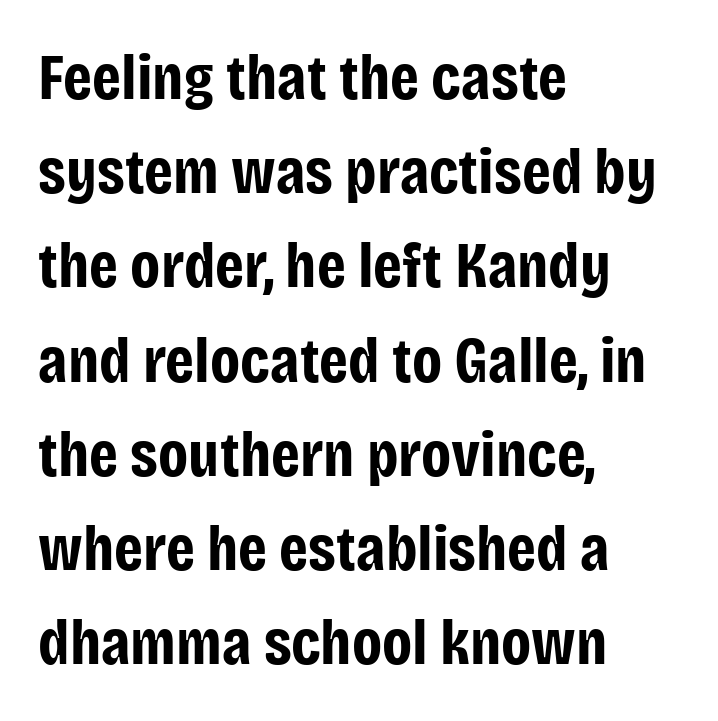
Each letter's strokes conclude bluntly, with no projecting serifs. The horizontal fit of the characters is conventional and even. Type without underlining. Where is the straight margin? On the left. The block of text has a typical density, with ordinary space between rows. The rendering uses natural spacing where letterforms have individual widths.
